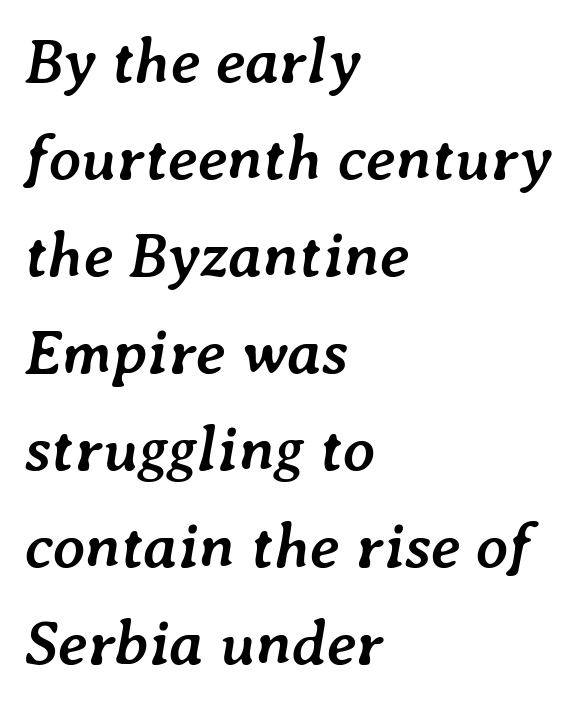
Plain, unruled lines of type. Every row of glyphs begins at an identical x-position on the left. These words are printed bold, with thick strokes throughout. In terms of posture, this sample is oblique.
